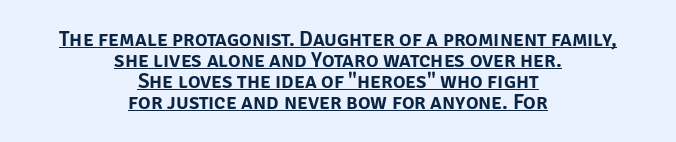
Is there an underline? Yes — a line sits under the letters. The rag falls on both sides of this text block equally. Caption: standard tracking, unaltered. Tall strokes in this sample are plumb rather than angled. Vertically, the passage feels compressed, each row crowding the next.
